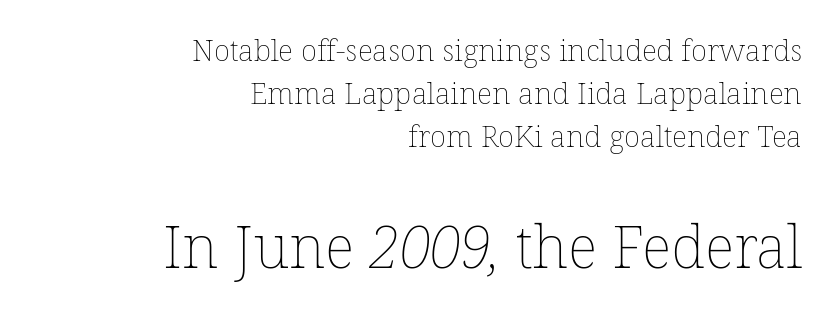
The strip under each line holds only bare page. Line endings align vertically; line beginnings do not. These lines are rendered in a variable-pitch font. In this sample the second text group is rendered at the bigger scale. Nobody touched the tracking dial on this one.
